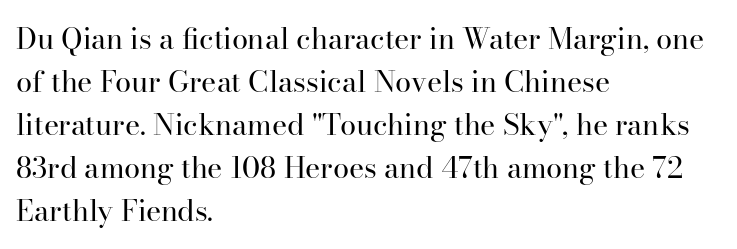
Q: Is the text bold? A: No.
Q: Is the text italic (slanted)? A: No, it is upright.
Q: Is the typeface a serif or a sans-serif typeface? A: Serif.
Q: Is the text underlined? A: No.
Q: How is the paragraph aligned? A: Left-aligned.
Q: Is the spacing between letters normal or unusually wide? A: Normal.
Q: Is the spacing between lines tight, normal or loose? A: Normal.
Q: Width (condensed, normal, or wide)? A: Normal.
Q: Stroke contrast? A: High.
Q: x-height? A: Small.
Q: Monospaced? A: No.
